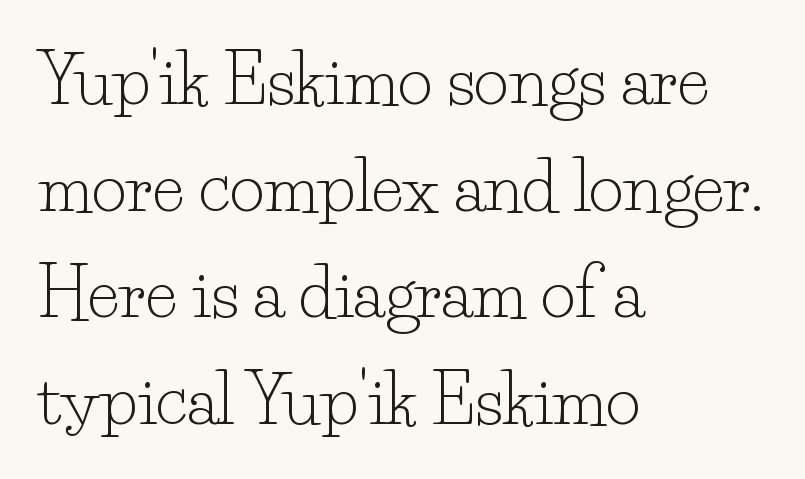
The image shows 67 px light serif type, upright; set left-aligned, normal line spacing (1.59x), normal letter spacing, not underlined; low stroke contrast and a small x-height.
